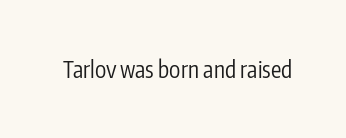
{"italic": "no", "bold": "no", "underline": "no", "letter_spacing": "normal", "letter_spacing_em": 0.0, "glyph_px": 23}
